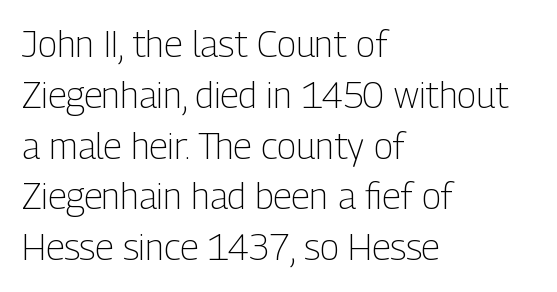
{"serif": "no", "italic": "no", "bold": "no", "weight": "light", "width": "condensed", "stroke_contrast": "low", "x_height": "medium", "monospaced": "no", "underline": "no", "align": "left", "line_spacing": "normal", "line_spacing_ratio": 1.41, "letter_spacing": "normal", "letter_spacing_em": 0.0, "glyph_px": 36}
